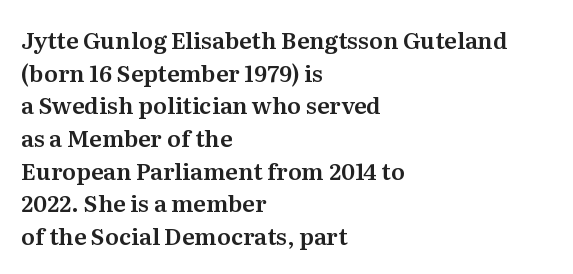
All the whitespace from short lines collects on the right. Standard letterfit; no display-style spreading of the glyphs. The area under the type is left untouched. Characters remain perfectly vertical along every line. If you measured baseline to baseline, you'd find a middling distance.
